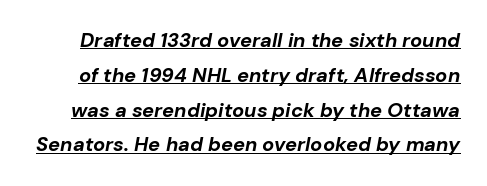
The image shows 20 px bold type, italic (leaning right); set line spacing 1.74x, normal letter spacing, underlined.
